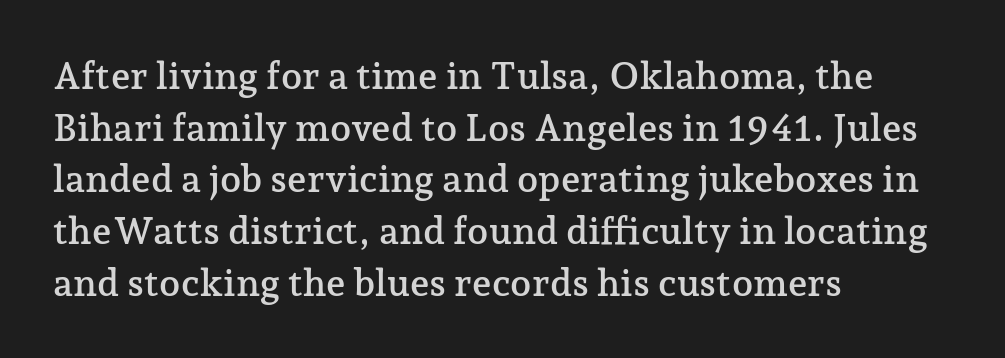
Q: Is the text italic (slanted)? A: No, it is upright.
Q: Is the typeface a serif or a sans-serif typeface? A: Serif.
Q: Is the text underlined? A: No.
Q: How is the paragraph aligned? A: Left-aligned.
Q: Is the spacing between letters normal or unusually wide? A: Normal.
Q: Is the spacing between lines tight, normal or loose? A: Normal.
Q: Width (condensed, normal, or wide)? A: Normal.
Q: Stroke contrast? A: Low.
Q: x-height? A: Medium.
Q: Monospaced? A: No.
